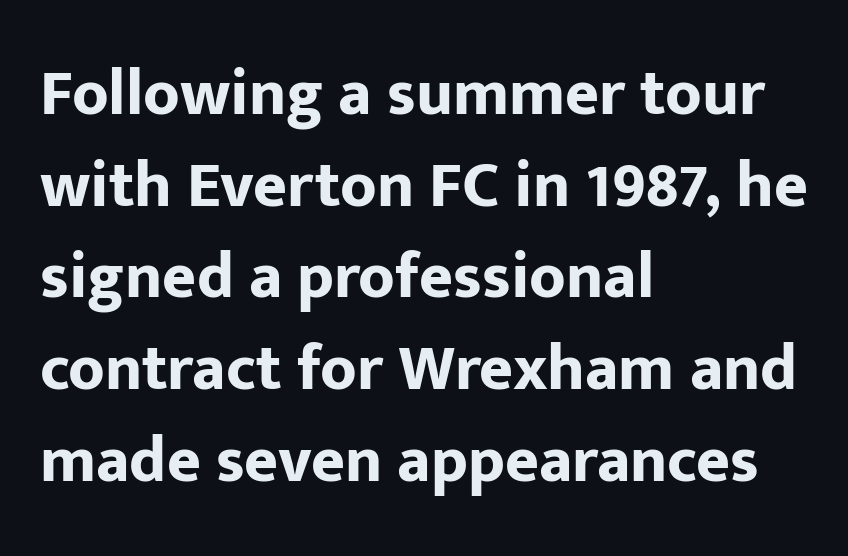
Horizontally, the lines are justified to the leading edge only. Character widths vary here, with narrow letters taking less room than wide ones. Stroke thickness is high; the sample reads as a true bold. If you drew a line through each stem, it would be perfectly vertical.
